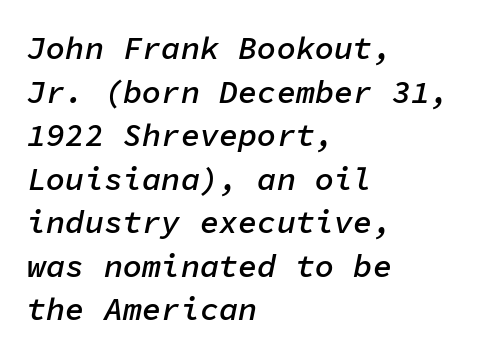
This sample has the even, mechanical cadence of fixed-width lettering. These lines keep a tight, regular rhythm from letter to letter. The font's italic variant was chosen for this text. Successive baselines arrive at the customary interval. Rule under the text: the space is simply empty. Visually the block forms a straight wall on the left and a jagged coastline on the right.
